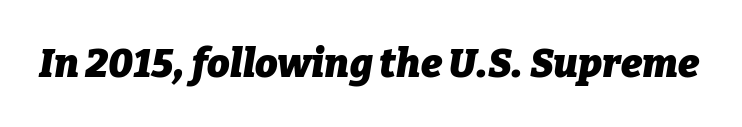
Q: Is the text bold? A: Yes.
Q: Is the text italic (slanted)? A: Yes, it leans right by about 9 degrees.
Q: Is the text underlined? A: No.
Q: Is the spacing between letters normal or unusually wide? A: Normal.
Q: Width (condensed, normal, or wide)? A: Normal.
Q: Stroke contrast? A: Low.
Q: x-height? A: Medium.
Q: Monospaced? A: No.
